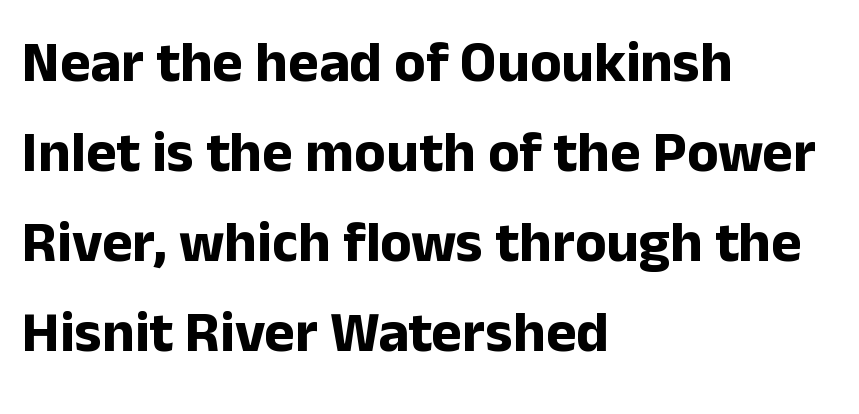
Q: Is the text bold? A: Yes.
Q: Is the text italic (slanted)? A: No, it is upright.
Q: Is the typeface a serif or a sans-serif typeface? A: Sans-serif.
Q: Is the text underlined? A: No.
Q: How is the paragraph aligned? A: Left-aligned.
Q: Is the spacing between letters normal or unusually wide? A: Normal.
Q: Is the spacing between lines tight, normal or loose? A: Normal.
Q: Width (condensed, normal, or wide)? A: Normal.
Q: Stroke contrast? A: Low.
Q: x-height? A: Medium.
Q: Monospaced? A: No.
